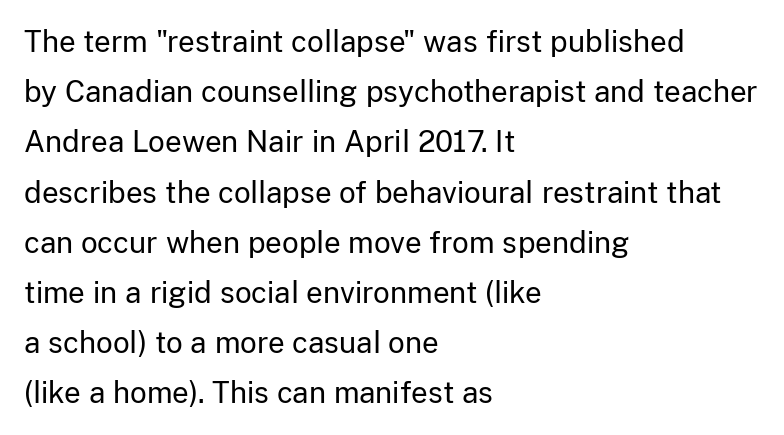
{"serif": "no", "italic": "no", "bold": "no", "weight": "regular", "width": "normal", "stroke_contrast": "low", "x_height": "medium", "monospaced": "no", "underline": "no", "align": "left", "line_spacing_ratio": 1.73, "letter_spacing": "normal", "letter_spacing_em": 0.0, "glyph_px": 29}
